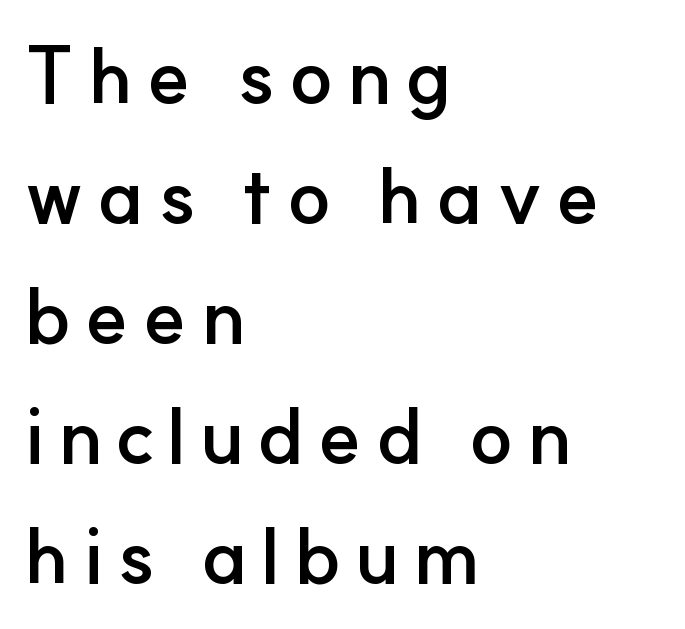
The image shows 79 px semibold sans-serif type, upright; set left-aligned, normal line spacing (1.52x), not underlined; low stroke contrast and a small x-height.
